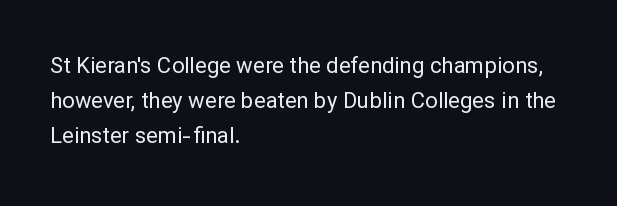
{"italic": "no", "bold": "no", "underline": "no", "align": "left", "line_spacing": "normal", "line_spacing_ratio": 1.6, "letter_spacing": "normal", "letter_spacing_em": 0.0, "glyph_px": 22}
